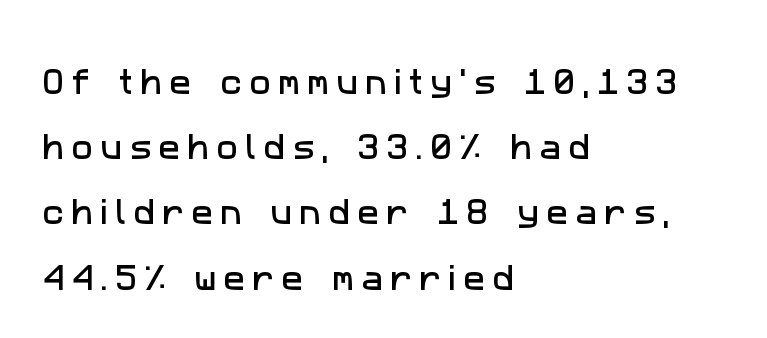
{"serif": "no", "width": "normal", "stroke_contrast": "low", "x_height": "medium", "monospaced": "no", "underline": "no", "align": "left", "line_spacing": "loose", "line_spacing_ratio": 2.25, "letter_spacing": "wide", "letter_spacing_em": 0.25, "glyph_px": 29}
